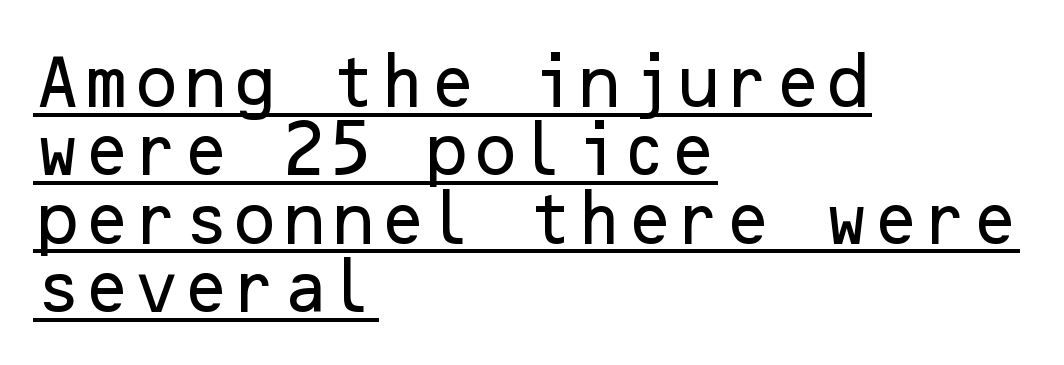
The image shows 57 px sans-serif type, upright; set left-aligned, line spacing 1.2x, normal letter spacing, underlined; low stroke contrast and a medium x-height.
